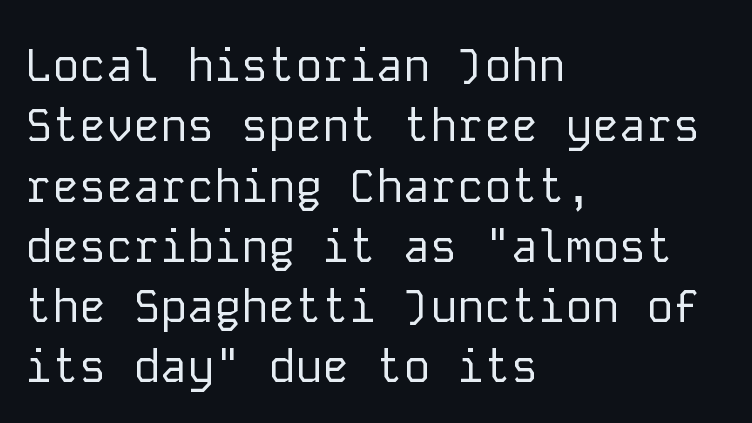
Q: Is the text bold? A: No.
Q: Is the text italic (slanted)? A: No, it is upright.
Q: Is the typeface a serif or a sans-serif typeface? A: Sans-serif.
Q: Is the text underlined? A: No.
Q: How is the paragraph aligned? A: Left-aligned.
Q: Is the spacing between letters normal or unusually wide? A: Normal.
Q: Is the spacing between lines tight, normal or loose? A: Normal.
Q: Width (condensed, normal, or wide)? A: Normal.
Q: Stroke contrast? A: Low.
Q: x-height? A: Medium.
Q: Monospaced? A: Yes.
